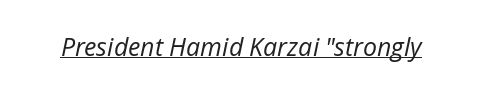
If you drew a line through each stem, it would be angled. Emphasis is given by a line drawn under the lettering. The weight tops out at a normal text grade. A typesetter would call this zero additional tracking.
